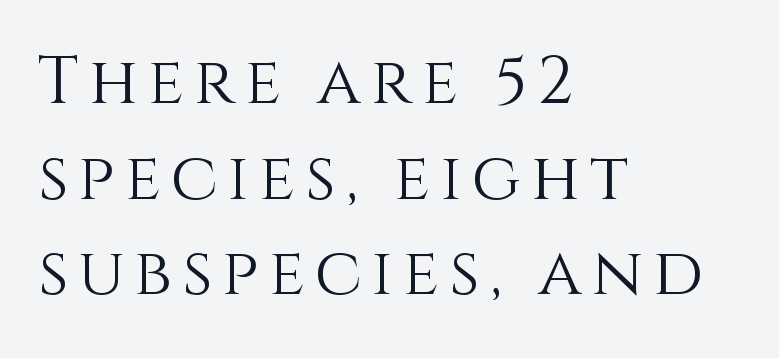
The words here are not underlined. The strokes carry an ordinary text weight at most. Honestly, the row spacing looks completely unremarkable. Here the designer chose a conventional face with non-uniform glyph widths.
